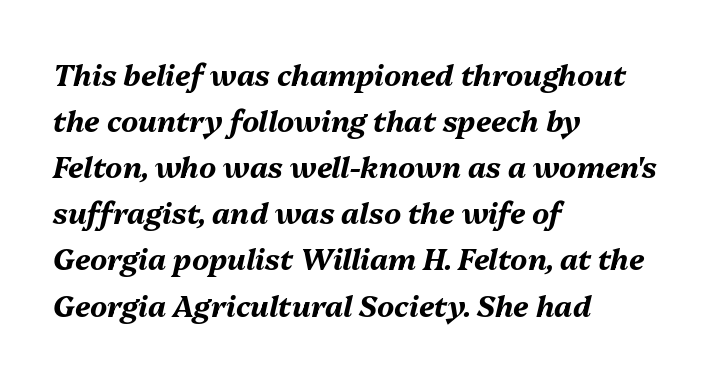
Q: Is the text bold? A: Yes.
Q: Is the text italic (slanted)? A: Yes, it leans right by about 13 degrees.
Q: Is the text underlined? A: No.
Q: How is the paragraph aligned? A: Left-aligned.
Q: Is the spacing between letters normal or unusually wide? A: Normal.
Q: Is the spacing between lines tight, normal or loose? A: Normal.
Q: Width (condensed, normal, or wide)? A: Normal.
Q: Stroke contrast? A: Medium.
Q: x-height? A: Medium.
Q: Monospaced? A: No.
